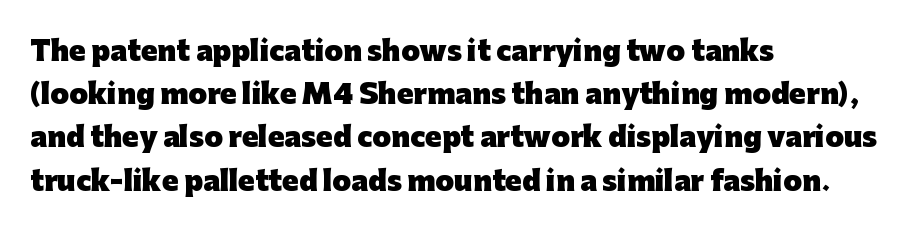
{"italic": "no", "bold": "yes", "underline": "no", "align": "left", "line_spacing": "normal", "line_spacing_ratio": 1.6, "letter_spacing": "normal", "letter_spacing_em": 0.0, "glyph_px": 27}
